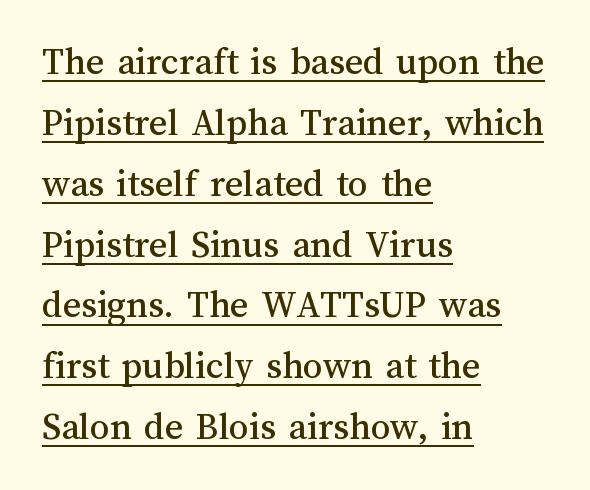
{"italic": "no", "width": "normal", "stroke_contrast": "medium", "x_height": "medium", "monospaced": "no", "underline": "yes", "align": "left", "line_spacing": "normal", "line_spacing_ratio": 1.56, "letter_spacing": "normal", "letter_spacing_em": 0.0, "glyph_px": 39}
